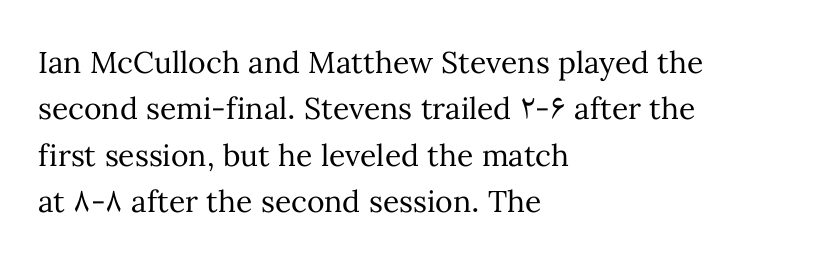
Q: Is the text bold? A: No.
Q: Is the text italic (slanted)? A: No, it is upright.
Q: Is the text underlined? A: No.
Q: How is the paragraph aligned? A: Left-aligned.
Q: Is the spacing between letters normal or unusually wide? A: Normal.
Q: Is the spacing between lines tight, normal or loose? A: Normal.
Q: Width (condensed, normal, or wide)? A: Normal.
Q: Stroke contrast? A: Medium.
Q: x-height? A: Medium.
Q: Monospaced? A: No.
